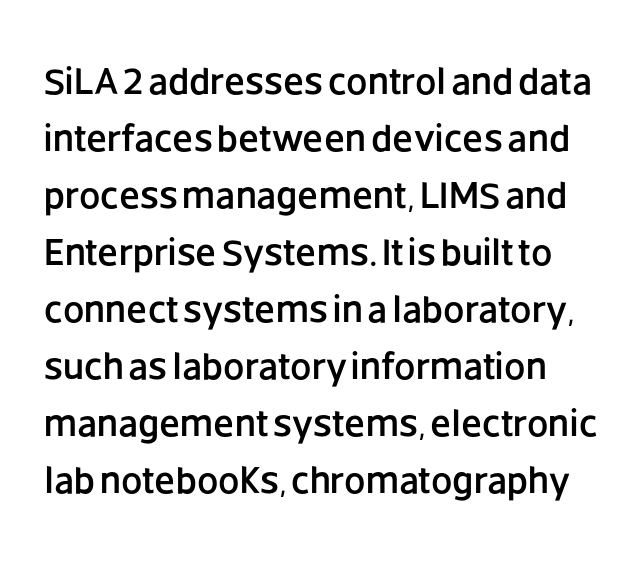
Notice how the stems are strictly vertical — no italics here. Standard letterfit; no display-style spreading of the glyphs. Clear beneath every line of the passage. A sans-serif font was chosen for this passage. The designer left line spacing at the default.
